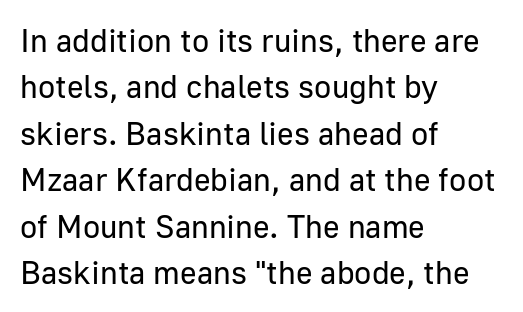
Q: Is the text bold? A: No.
Q: Is the text italic (slanted)? A: No, it is upright.
Q: Is the typeface a serif or a sans-serif typeface? A: Sans-serif.
Q: Is the text underlined? A: No.
Q: How is the paragraph aligned? A: Left-aligned.
Q: Is the spacing between letters normal or unusually wide? A: Normal.
Q: Is the spacing between lines tight, normal or loose? A: Normal.
Q: Width (condensed, normal, or wide)? A: Normal.
Q: Stroke contrast? A: Low.
Q: x-height? A: Medium.
Q: Monospaced? A: No.
